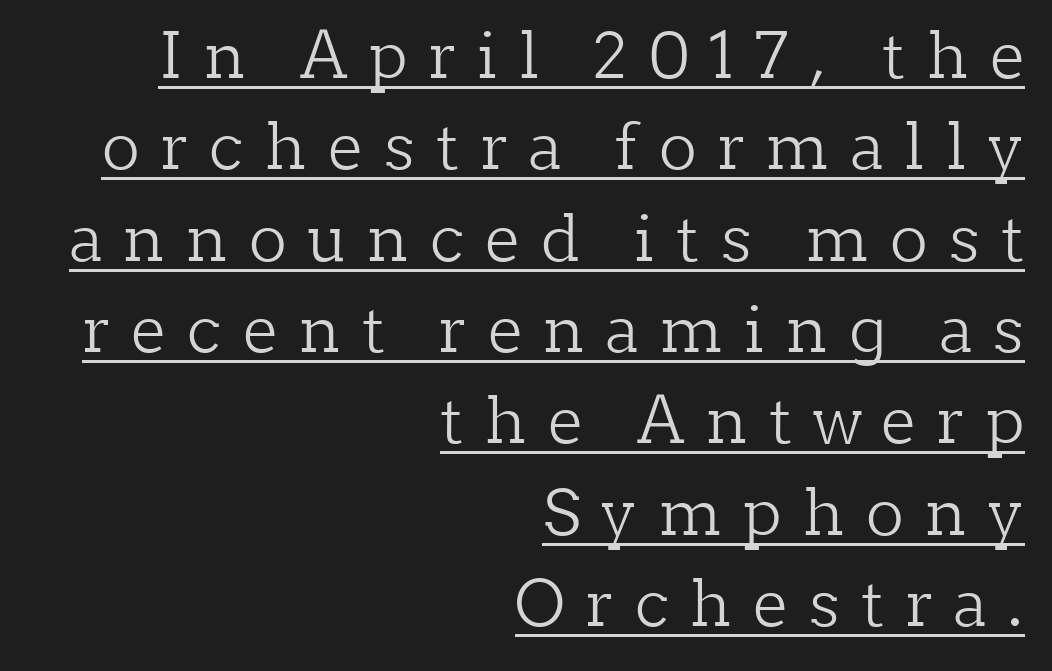
The image shows 63 px light serif type, upright; set right-aligned, normal line spacing (1.45x), unusually wide letter spacing (+0.34 em), underlined; low stroke contrast and a medium x-height.
